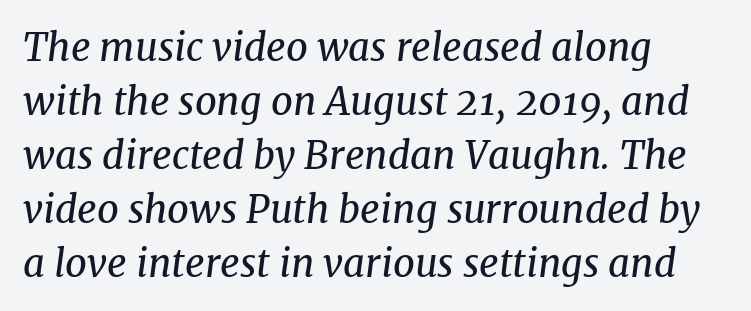
Q: Is the text bold? A: No.
Q: Is the text italic (slanted)? A: Yes, it leans right by about 8 degrees.
Q: Is the typeface a serif or a sans-serif typeface? A: Serif.
Q: Is the text underlined? A: No.
Q: How is the paragraph aligned? A: Left-aligned.
Q: Is the spacing between letters normal or unusually wide? A: Normal.
Q: Is the spacing between lines tight, normal or loose? A: Normal.
Q: Width (condensed, normal, or wide)? A: Normal.
Q: Stroke contrast? A: Medium.
Q: x-height? A: Medium.
Q: Monospaced? A: No.
